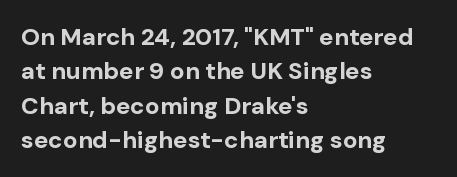
The passage shown is emphatically bold. The space directly below the letters is spotless. Italic? Not at all — the glyphs are vertical. The block of text has a typical density, with ordinary space between rows.
